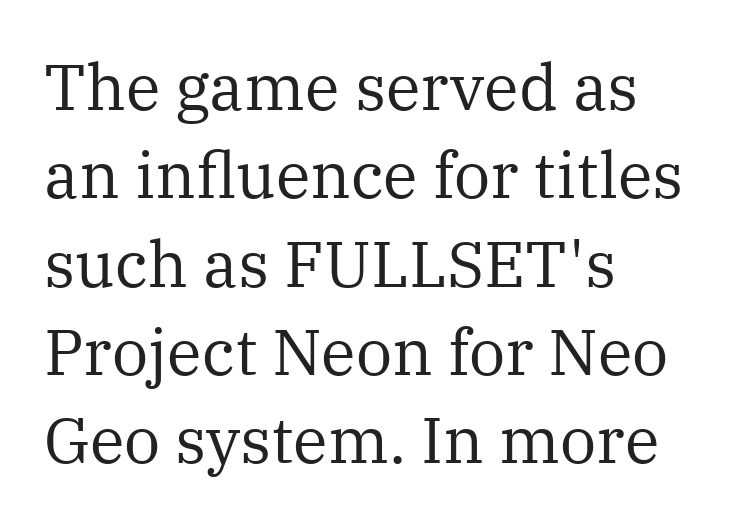
Q: Is the text bold? A: No.
Q: Is the text italic (slanted)? A: No, it is upright.
Q: Is the typeface a serif or a sans-serif typeface? A: Serif.
Q: Is the text underlined? A: No.
Q: How is the paragraph aligned? A: Left-aligned.
Q: Is the spacing between letters normal or unusually wide? A: Normal.
Q: Is the spacing between lines tight, normal or loose? A: Normal.
Q: Width (condensed, normal, or wide)? A: Normal.
Q: Stroke contrast? A: Medium.
Q: x-height? A: Medium.
Q: Monospaced? A: No.
